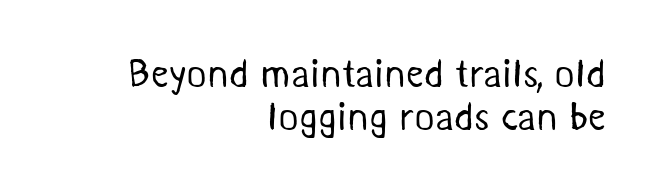
The typeface has the unassuming heft of standard copy or less. These lines are rendered in a variable-pitch font. The area under the type is left untouched. This sample trades vertical openness for compactness between lines.
